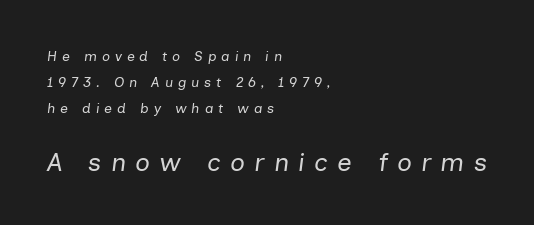
The image shows 26 px text type, italic (leaning right); set left-aligned, line spacing 1.86x, unusually wide letter spacing (+0.35 em), not underlined; the second (bottom) block is 1.86x larger.
